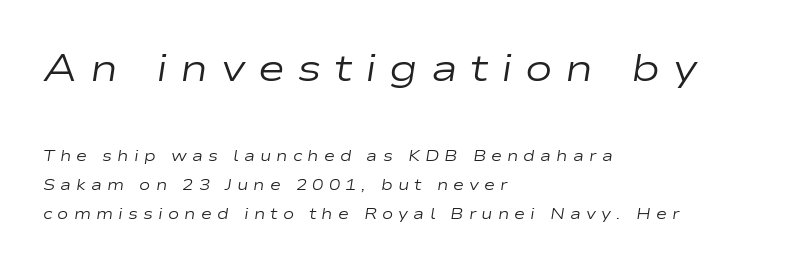
Here the designer chose a conventional face with non-uniform glyph widths. Decoration check: the copy has no underline. The initial chunk of copy outweighs the following chunk in type size. Stems here are at most as thick as an everyday book face. The lines in this sample share a left origin and differ only in where they stop.
